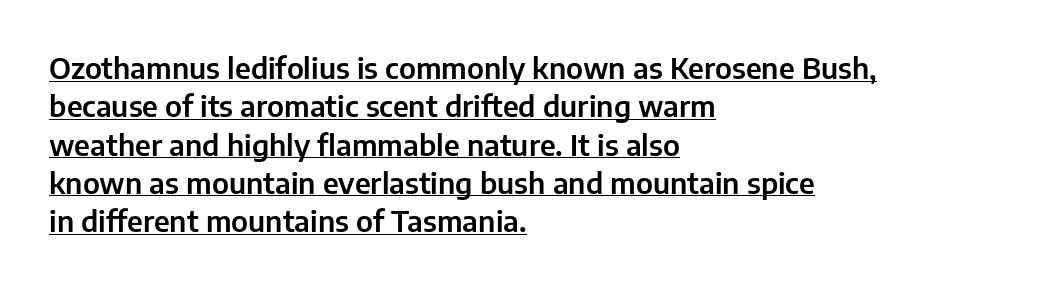
Q: Is the text italic (slanted)? A: No, it is upright.
Q: Is the typeface a serif or a sans-serif typeface? A: Sans-serif.
Q: Is the text underlined? A: Yes.
Q: How is the paragraph aligned? A: Left-aligned.
Q: Is the spacing between letters normal or unusually wide? A: Normal.
Q: Is the spacing between lines tight, normal or loose? A: Normal.
Q: Width (condensed, normal, or wide)? A: Normal.
Q: Stroke contrast? A: Low.
Q: x-height? A: Medium.
Q: Monospaced? A: No.
